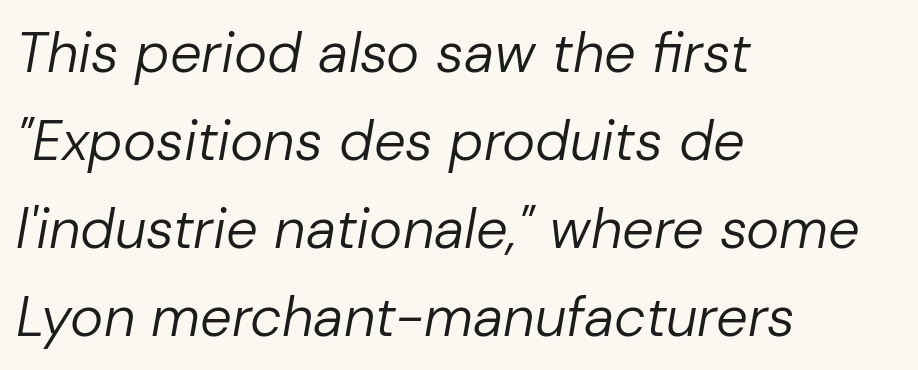
The image shows 56 px regular-weight type, italic (leaning right); set left-aligned, normal line spacing (1.57x), normal letter spacing, not underlined; low stroke contrast and a medium x-height.
